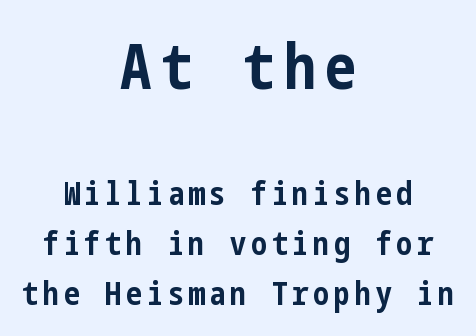
{"serif": "no", "italic": "no", "bold": "yes", "weight": "bold", "width": "condensed", "stroke_contrast": "low", "x_height": "medium", "underline": "no", "align": "center", "line_spacing": "normal", "line_spacing_ratio": 1.56, "larger_block": "first", "size_ratio": 1.97, "glyph_px": 63}
